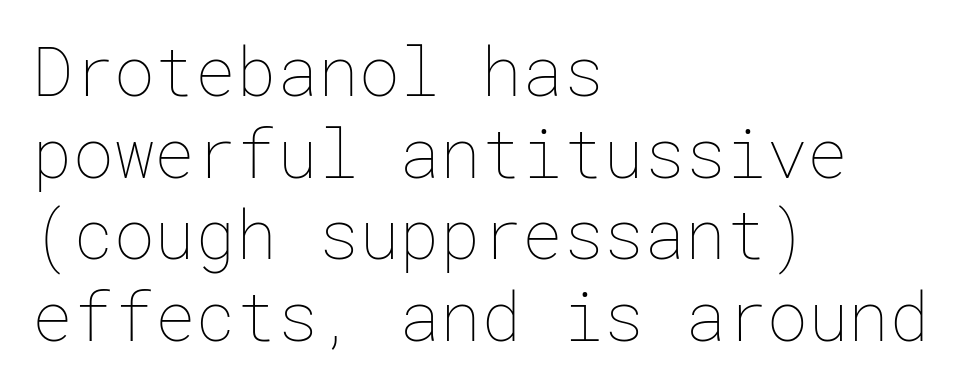
{"italic": "no", "bold": "no", "weight": "thin", "width": "normal", "stroke_contrast": "low", "x_height": "medium", "underline": "no", "align": "left", "line_spacing_ratio": 1.2, "letter_spacing": "normal", "letter_spacing_em": 0.0, "glyph_px": 68}
